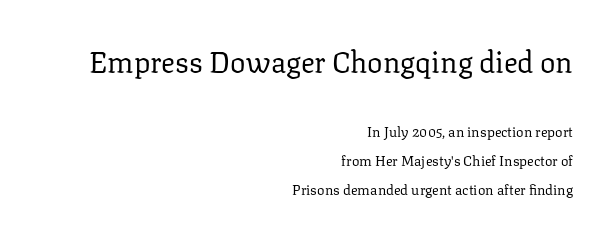
Is this a fixed-width face? No — the glyphs have proportional, varying widths. Vertically, the passage feels expansive, rows floating well apart. Stroke thickness stays within the range of a standard reading face or lighter. The tracking reads as untouched default to a designer's eye.
